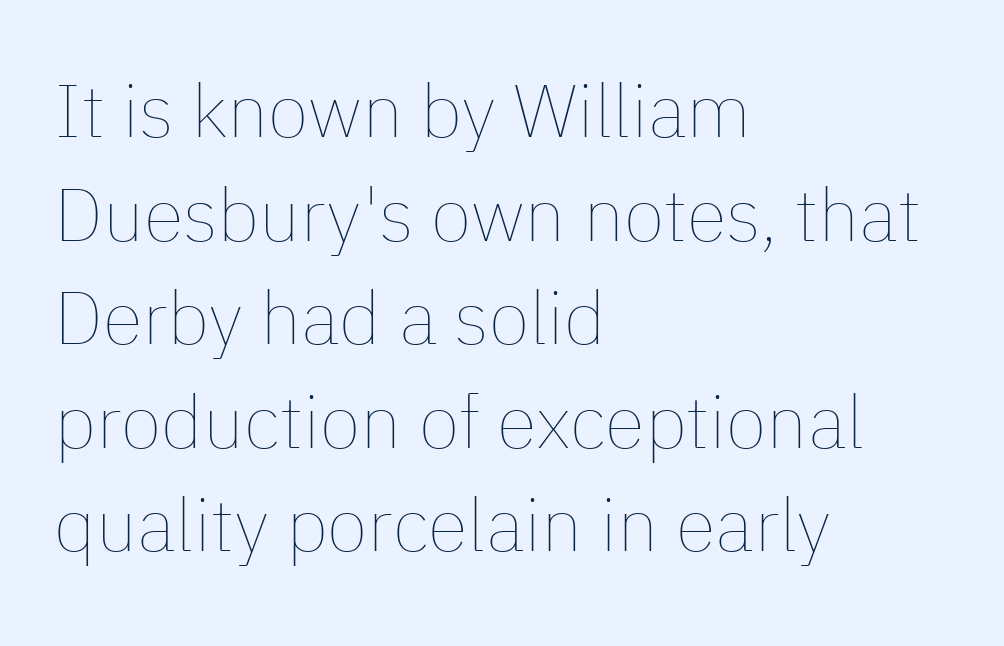
The image shows 74 px thin type, upright; set left-aligned, normal line spacing (1.4x), normal letter spacing, not underlined; low stroke contrast and a medium x-height.
